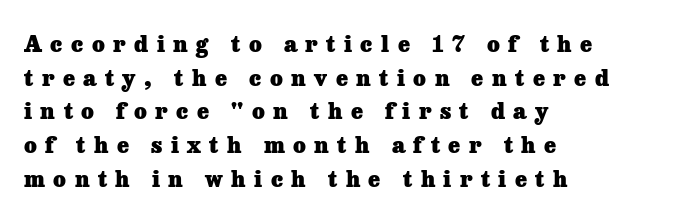
Compared with an ordinary text face, these strokes are far heavier — a full bold. Leftover space on each line is placed entirely after the last word. Characters follow at a spacing far wider than the type designer built in. Posture: upright roman. Quick note: underline off. Baseline-to-baseline distance is the conventional proportion of letter height.
